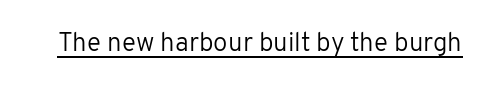
The image shows 26 px text type, upright; set normal letter spacing, underlined.
